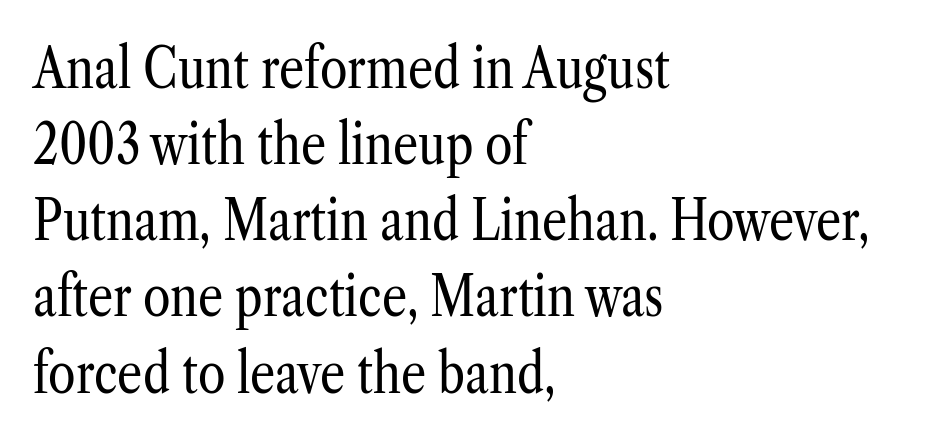
Q: Is the text bold? A: No.
Q: Is the text italic (slanted)? A: No, it is upright.
Q: Is the typeface a serif or a sans-serif typeface? A: Serif.
Q: Is the text underlined? A: No.
Q: How is the paragraph aligned? A: Left-aligned.
Q: Is the spacing between letters normal or unusually wide? A: Normal.
Q: Is the spacing between lines tight, normal or loose? A: Normal.
Q: Width (condensed, normal, or wide)? A: Condensed.
Q: Stroke contrast? A: Low.
Q: x-height? A: Medium.
Q: Monospaced? A: No.
